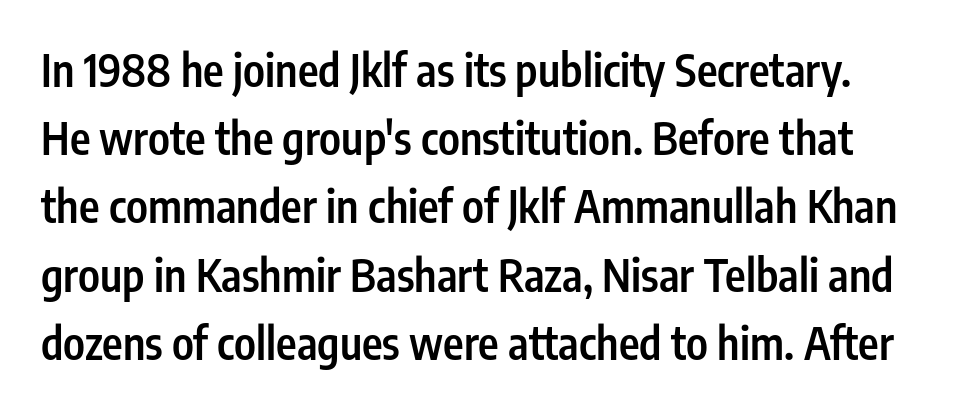
Q: Is the text bold? A: Semi-bold.
Q: Is the text italic (slanted)? A: No, it is upright.
Q: Is the typeface a serif or a sans-serif typeface? A: Sans-serif.
Q: Is the text underlined? A: No.
Q: Is the spacing between letters normal or unusually wide? A: Normal.
Q: Is the spacing between lines tight, normal or loose? A: Normal.
Q: Width (condensed, normal, or wide)? A: Condensed.
Q: Stroke contrast? A: Low.
Q: x-height? A: Medium.
Q: Monospaced? A: No.
